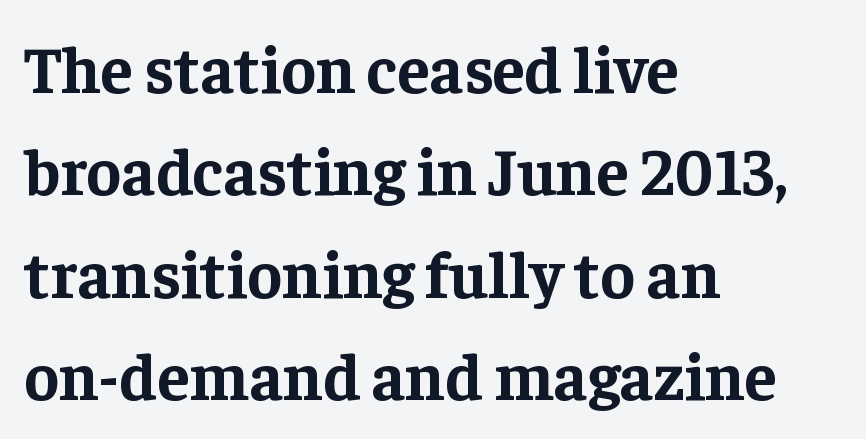
Spacing verdict: proportional, widths tailored to each character. Each word holds together tightly as a unit, with standard inter-letter gaps. Stroke thickness is high; the sample reads as a true bold. This sample keeps an unexceptional amount of space between lines. You can tell from the footed stems that serif type was used.
